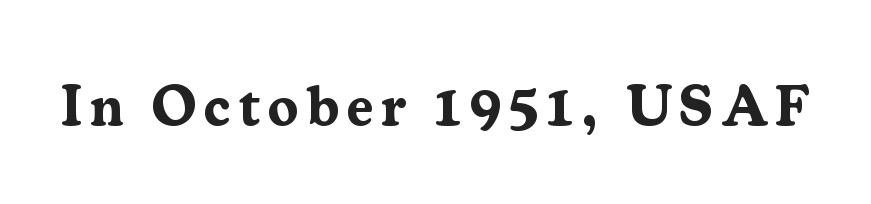
The rendering shows small feet on the letterforms — a serif design. As a designer I'd log this as weight 700, bold. Underlining? Definitely not there. Vertical strokes here are truly vertical. Here the designer chose a conventional face with non-uniform glyph widths.
